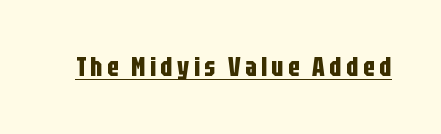
The font's upright variant was chosen for this text. Heavy-handed strokes throughout: this text is bold. Each line of the rendering has a horizontal stroke beneath the glyphs.
